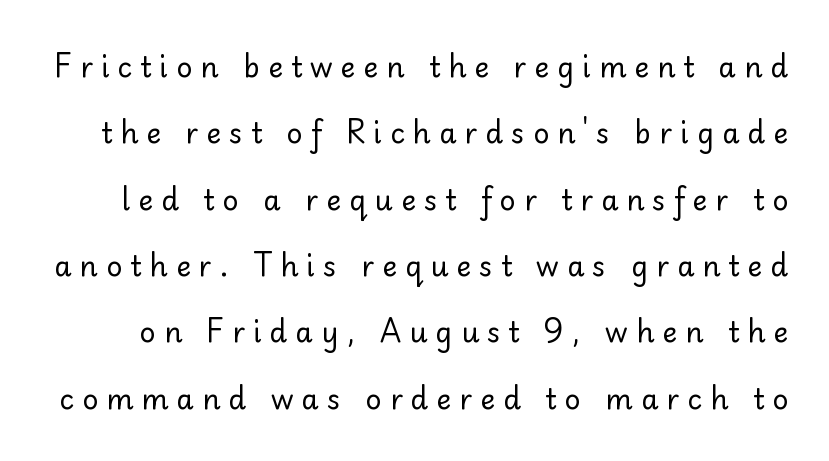
The image shows 28 px regular-weight sans-serif type, upright; set loose line spacing (2.37x), unusually wide letter spacing (+0.29 em), not underlined; low stroke contrast and a small x-height.
